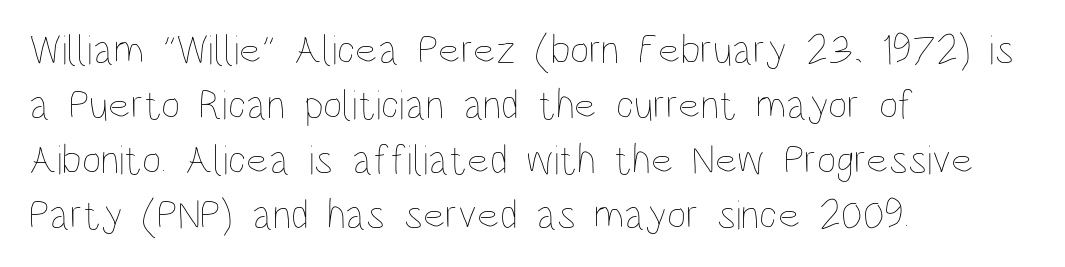
Baseline-to-baseline distance is the conventional proportion of letter height. Note the varied advance widths — an 'i' is clearly narrower than an 'm'. The horizontal fit of the characters is conventional and even. A student would call this left alignment; a typographer would say flush left, rag right. This is roman type, the default non-slanted kind. Is this a heavy cut? Hardly; it is regular or lighter.
